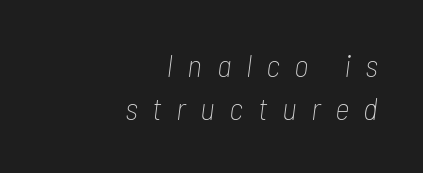
{"italic": "yes", "lean": "right", "slant_degrees": 7, "bold": "no", "weight": "thin", "width": "condensed", "stroke_contrast": "low", "x_height": "medium", "monospaced": "no", "underline": "no", "align": "right", "line_spacing": "normal", "line_spacing_ratio": 1.35, "letter_spacing": "wide", "letter_spacing_em": 0.45, "glyph_px": 32}
